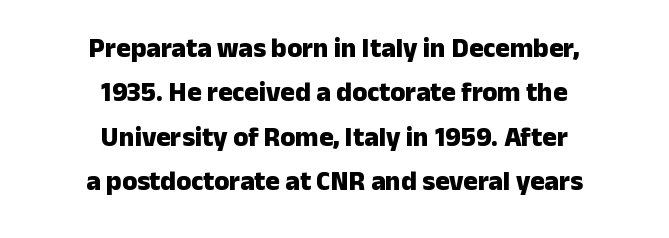
Which margin do the lines hug? Neither — every line sits in the middle. Just letters on the line, the space beneath them empty. How are the letters spaced? Ordinarily, with no added tracking. The space between consecutive lines is moderate.
